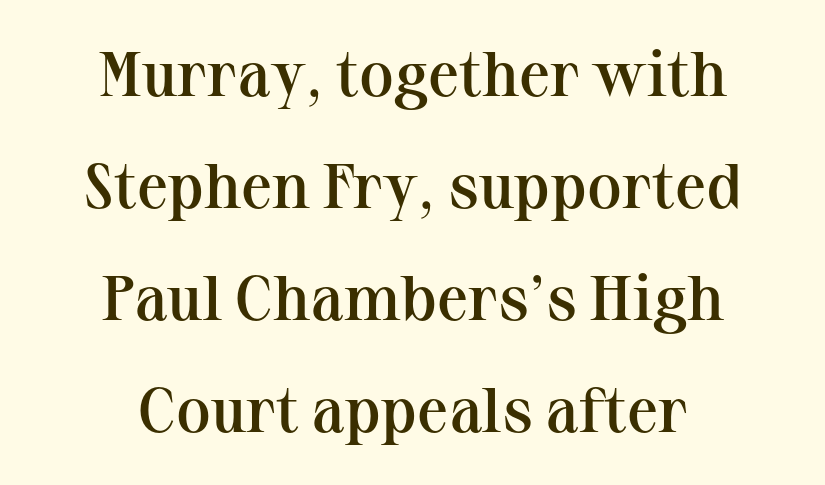
{"serif": "yes", "italic": "no", "bold": "semi", "weight": "semibold", "width": "normal", "stroke_contrast": "medium", "x_height": "medium", "monospaced": "no", "underline": "no", "align": "center", "line_spacing_ratio": 1.78, "letter_spacing": "normal", "letter_spacing_em": 0.0, "glyph_px": 63}
